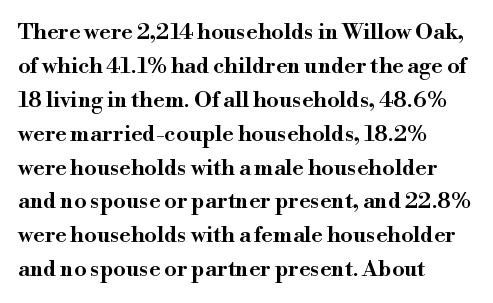
Q: Is the text italic (slanted)? A: No, it is upright.
Q: Is the text underlined? A: No.
Q: How is the paragraph aligned? A: Left-aligned.
Q: Is the spacing between letters normal or unusually wide? A: Normal.
Q: Is the spacing between lines tight, normal or loose? A: Normal.
